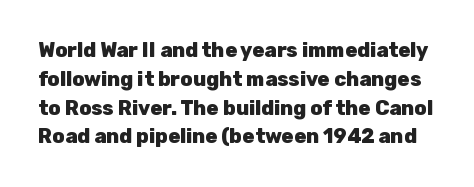
The image shows 20 px bold type, upright; set normal line spacing (1.44x), normal letter spacing, not underlined.
